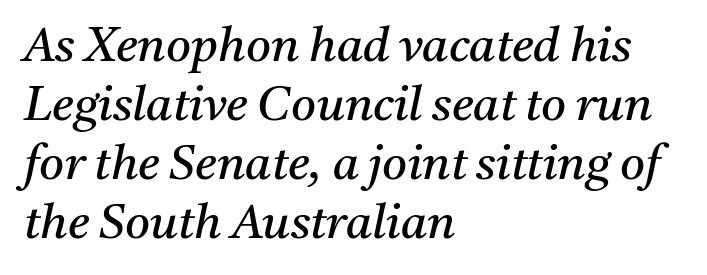
{"serif": "yes", "italic": "yes", "lean": "right", "slant_degrees": 11, "bold": "no", "weight": "regular", "width": "normal", "stroke_contrast": "medium", "x_height": "medium", "monospaced": "no", "underline": "no", "align": "left", "line_spacing_ratio": 1.23, "letter_spacing": "normal", "letter_spacing_em": 0.0, "glyph_px": 48}
